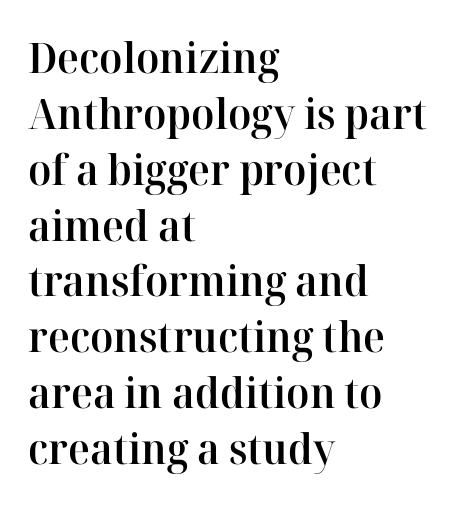
Nope, not italic — everything's standing straight. Horizontal bands of white between lines are of average thickness. The rendering uses a semibold face; strokes are thickened but not to full bold. Nobody drew a line under any word here.
